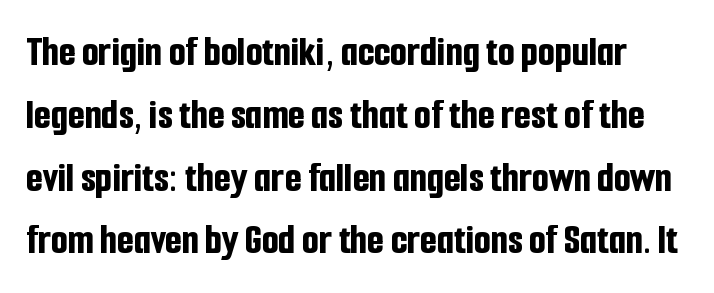
No feet cap the strokes, marking this as sans-serif type. A full-strength bold gives these letters their thick strokes. Each new line begins a customary step beneath the previous one. The font's upright variant was chosen for this text.
